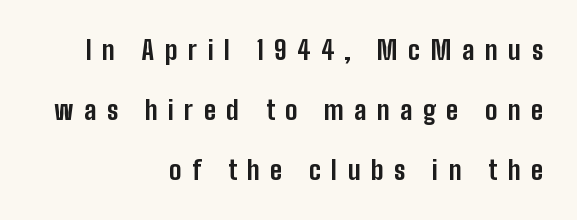
Has an underline been added? It has not. Is there any slant? The stems are plumb. Successive baselines arrive slowly, with a big drop between each. Notice how the passage keeps a crisp vertical edge on the right only. The font is running at its bold setting. Letter spacing: wide.
